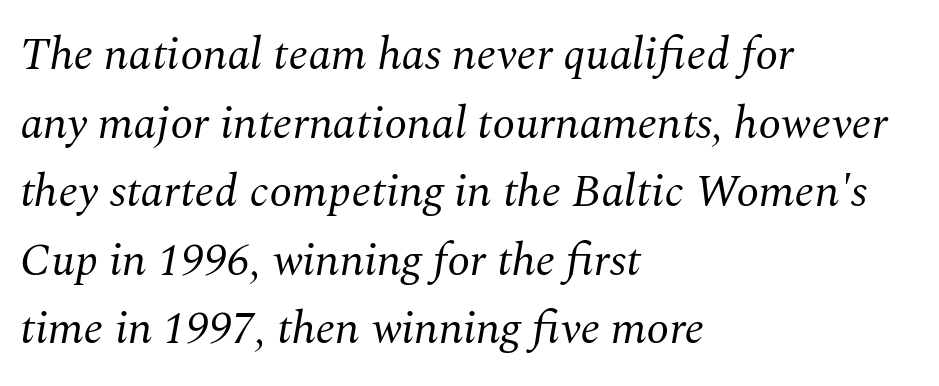
{"serif": "yes", "italic": "yes", "lean": "right", "slant_degrees": 10, "bold": "no", "weight": "regular", "width": "normal", "stroke_contrast": "medium", "x_height": "medium", "monospaced": "no", "underline": "no", "align": "left", "line_spacing": "normal", "line_spacing_ratio": 1.49, "letter_spacing": "normal", "letter_spacing_em": 0.0, "glyph_px": 46}
